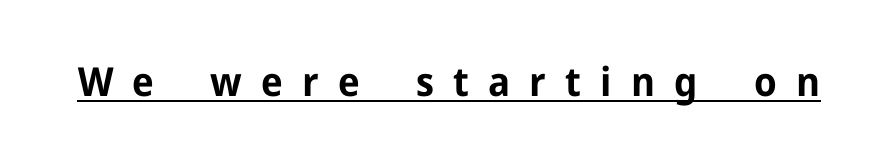
Stroke thickness is high; the sample reads as a true bold. These lines were composed using upright roman letters. Caption: lettering with a line underneath. Each letter keeps its own natural width here, so spacing adapts to shape.
